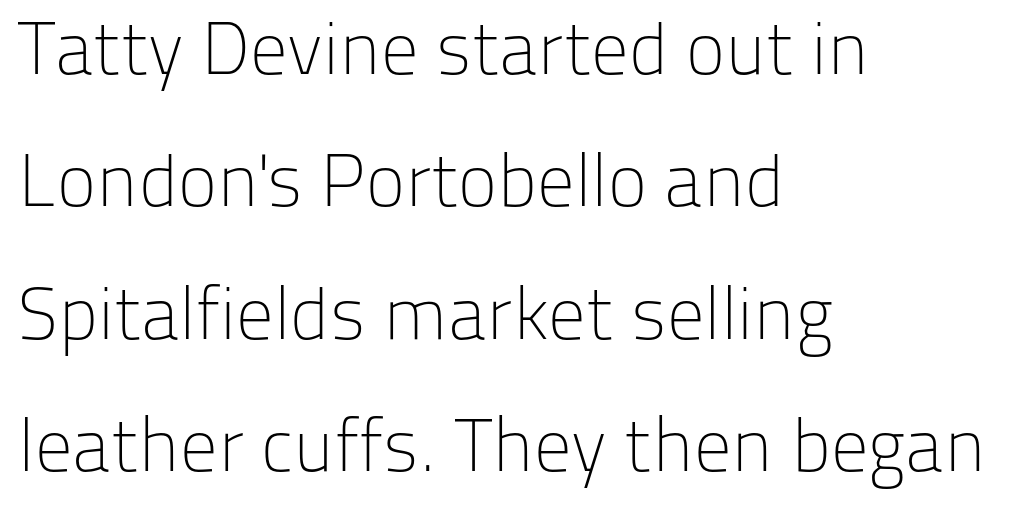
The strokes carry an ordinary text weight at most. Think of a printed novel: that variable character pitch is what you see here. Plain, unruled lines of type. These lines keep a tight, regular rhythm from letter to letter. Every row of glyphs begins at an identical x-position on the left. Does the lettering tilt? It doesn't — this is upright.
